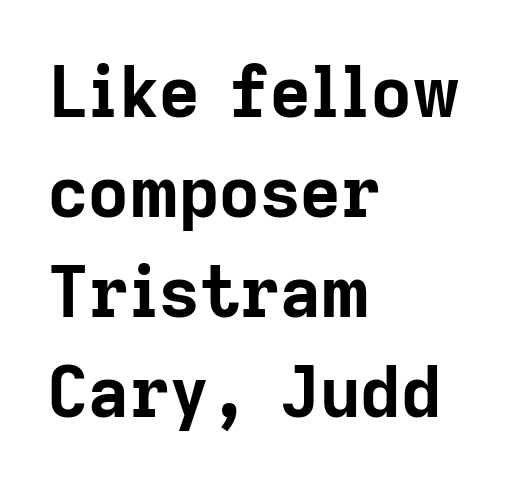
Here the designer chose a conventional face with non-uniform glyph widths. The sample has been set heavy, in full bold. Notice how descenders clear the ascenders below comfortably — that's standard leading. A typesetter would mark this as roman, not italic.
